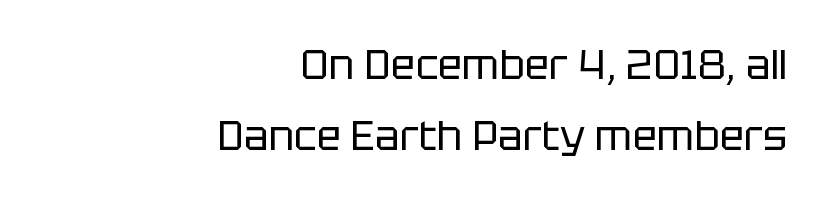
The image shows 41 px regular-weight sans-serif type, upright; set right-aligned, line spacing 1.73x, normal letter spacing, not underlined; low stroke contrast and a large x-height.
